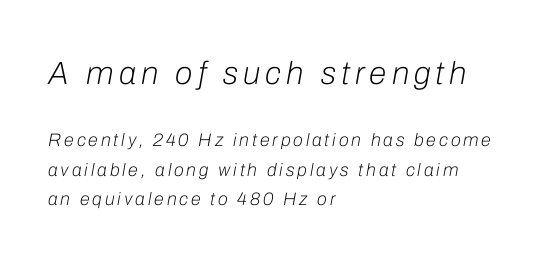
The image shows 32 px light type, italic (leaning right); set left-aligned, normal line spacing (1.64x), not underlined; the first (top) block is 1.78x larger; low stroke contrast and a medium x-height.
